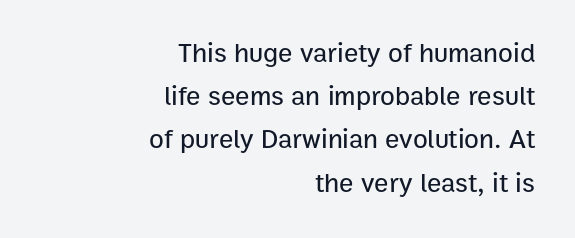
Every stem runs plumb, perpendicular to the baseline. A typesetter would call this zero additional tracking. In CSS terms this would be text-align: right. Descenders hang freely into open space. The rendering uses a moderate line-height, typical for paragraphs.
